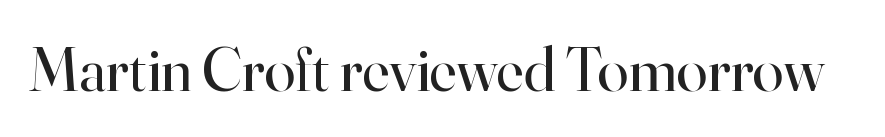
The image shows 63 px regular-weight serif type, upright; set normal letter spacing, not underlined; high stroke contrast and a small x-height.
